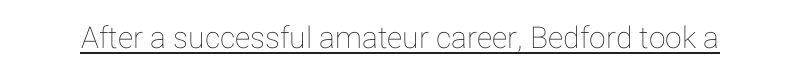
The image shows 30 px text type, upright; set normal letter spacing, underlined; low stroke contrast and a medium x-height.
